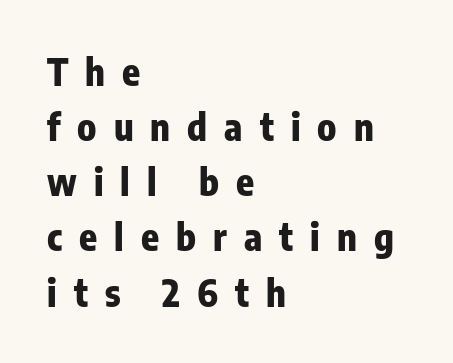
Q: Is the text bold? A: Yes.
Q: Is the text italic (slanted)? A: No, it is upright.
Q: Is the typeface a serif or a sans-serif typeface? A: Sans-serif.
Q: Is the text underlined? A: No.
Q: How is the paragraph aligned? A: Left-aligned.
Q: Is the spacing between letters normal or unusually wide? A: Unusually wide.
Q: Is the spacing between lines tight, normal or loose? A: Normal.
Q: Width (condensed, normal, or wide)? A: Condensed.
Q: Stroke contrast? A: Low.
Q: x-height? A: Medium.
Q: Monospaced? A: No.
